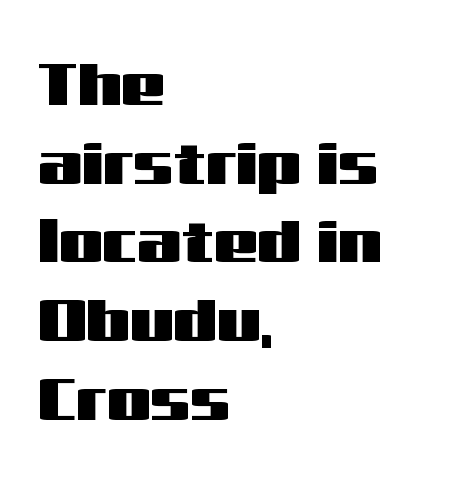
The image shows 62 px wide sans-serif type, upright; set left-aligned, normal line spacing (1.27x), normal letter spacing, not underlined; medium stroke contrast and a medium x-height.
